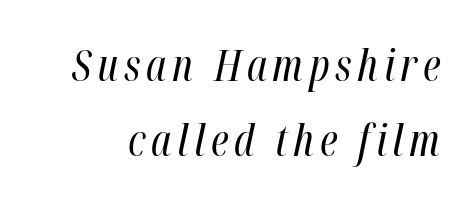
{"italic": "yes", "lean": "right", "slant_degrees": 12, "bold": "no", "weight": "regular", "width": "condensed", "stroke_contrast": "high", "x_height": "medium", "monospaced": "no", "underline": "no", "line_spacing_ratio": 1.74, "glyph_px": 43}
